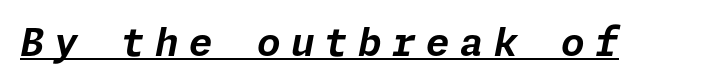
The image shows 38 px bold type, italic (leaning right); set unusually wide letter spacing (+0.27 em), underlined; low stroke contrast and a medium x-height.
